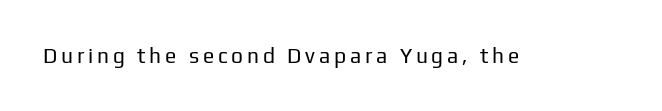
Q: Is the text bold? A: No.
Q: Is the text italic (slanted)? A: No, it is upright.
Q: Is the text underlined? A: No.
